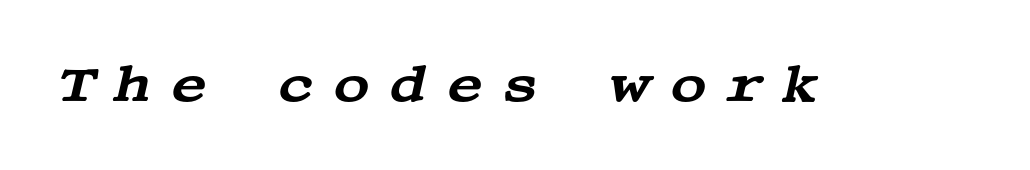
{"serif": "yes", "italic": "yes", "lean": "right", "slant_degrees": 13, "width": "wide", "stroke_contrast": "medium", "x_height": "large", "underline": "no", "letter_spacing": "wide", "letter_spacing_em": 0.36, "glyph_px": 51}
